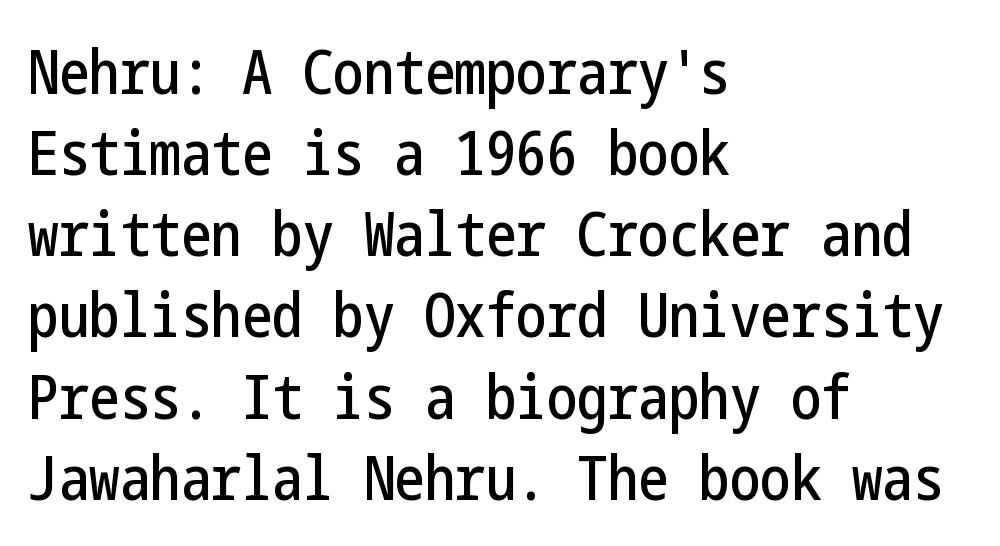
The image shows 61 px condensed sans-serif type, upright; set left-aligned, normal line spacing (1.33x), normal letter spacing, not underlined; low stroke contrast and a medium x-height.
